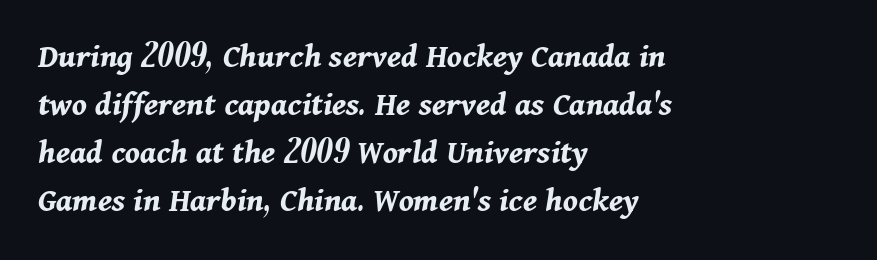
The image shows 35 px bold type, italic (leaning right); set left-aligned, normal line spacing (1.37x), normal letter spacing, not underlined; medium stroke contrast and a medium x-height.
